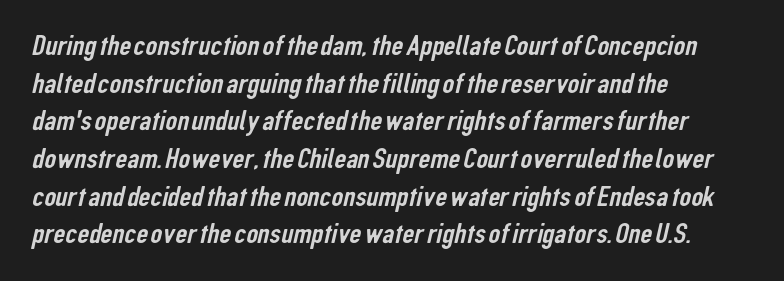
The image shows 29 px condensed sans-serif type; set left-aligned, normal line spacing (1.3x), normal letter spacing, not underlined; low stroke contrast and a medium x-height.
